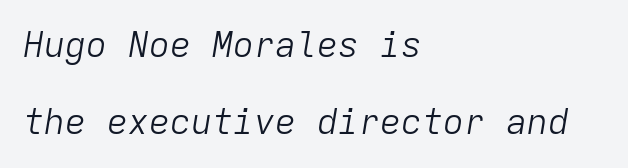
{"italic": "yes", "lean": "right", "slant_degrees": 9, "bold": "no", "weight": "light", "width": "normal", "stroke_contrast": "low", "x_height": "medium", "monospaced": "yes", "underline": "no", "align": "left", "line_spacing": "loose", "line_spacing_ratio": 2.21, "letter_spacing": "normal", "letter_spacing_em": 0.0, "glyph_px": 35}
